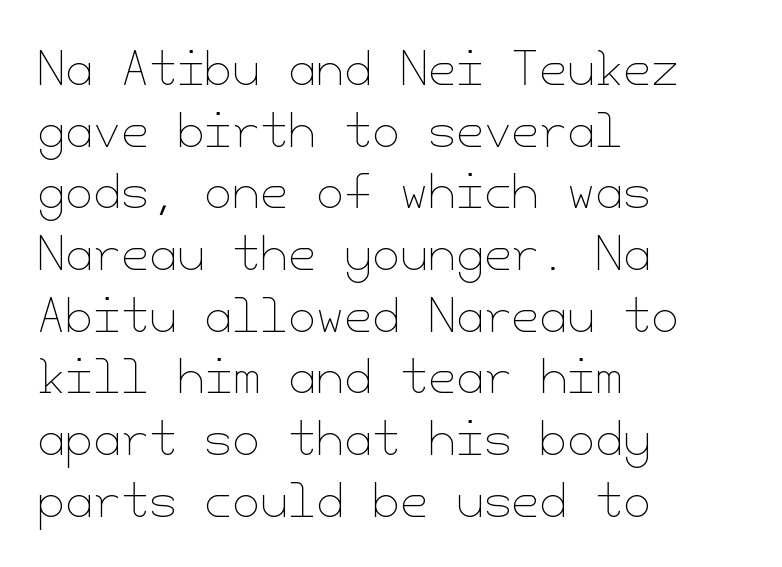
Q: Is the text bold? A: No.
Q: Is the text italic (slanted)? A: No, it is upright.
Q: Is the text underlined? A: No.
Q: How is the paragraph aligned? A: Left-aligned.
Q: Is the spacing between letters normal or unusually wide? A: Normal.
Q: Is the spacing between lines tight, normal or loose? A: Normal.
Q: Width (condensed, normal, or wide)? A: Normal.
Q: Stroke contrast? A: Low.
Q: x-height? A: Small.
